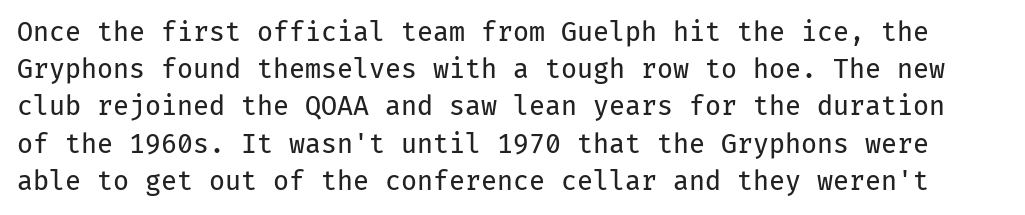
The letters stand straight up with perfectly vertical stems. The baseline area is clear. Characters follow at the spacing the type designer built in. Letters have the restrained weight of plain body copy at most. The line-height multiplier appears to be the usual default.
